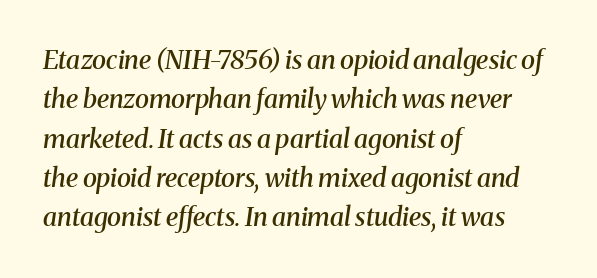
Q: Is the text bold? A: Semi-bold.
Q: Is the text italic (slanted)? A: Yes, it leans right by about 8 degrees.
Q: Is the text underlined? A: No.
Q: How is the paragraph aligned? A: Left-aligned.
Q: Is the spacing between letters normal or unusually wide? A: Normal.
Q: Is the spacing between lines tight, normal or loose? A: Normal.
